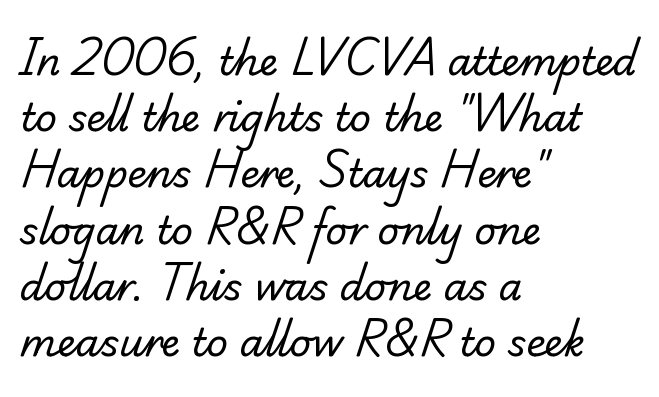
{"serif": "yes", "bold": "no", "weight": "regular", "width": "normal", "stroke_contrast": "low", "x_height": "small", "monospaced": "no", "underline": "no", "align": "left", "line_spacing": "normal", "line_spacing_ratio": 1.48, "letter_spacing": "normal", "letter_spacing_em": 0.0, "glyph_px": 38}
